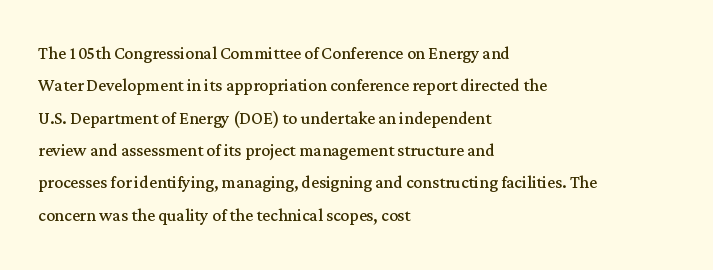
Q: Is the text bold? A: No.
Q: Is the text italic (slanted)? A: No, it is upright.
Q: Is the text underlined? A: No.
Q: How is the paragraph aligned? A: Left-aligned.
Q: Is the spacing between letters normal or unusually wide? A: Normal.
Q: Is the spacing between lines tight, normal or loose? A: Normal.
